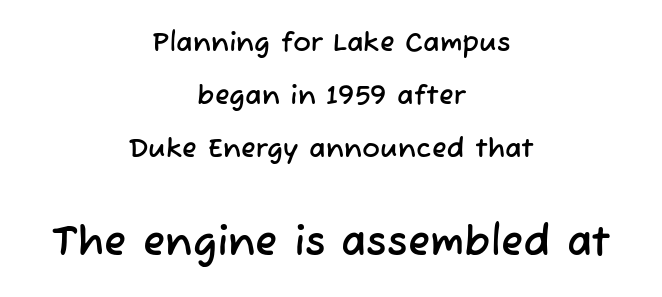
The image shows 41 px sans-serif type; set centered, loose line spacing (1.97x), normal letter spacing, not underlined; the second (bottom) block is 1.52x larger; low stroke contrast and a medium x-height.
